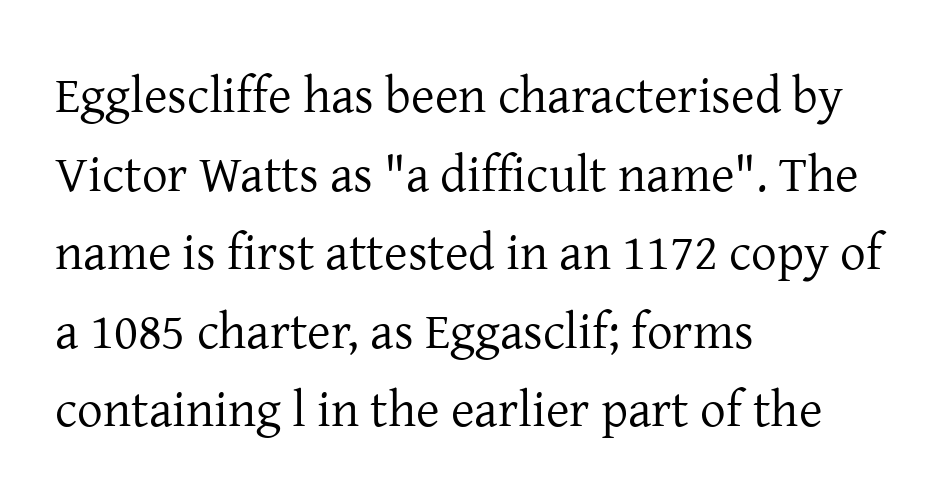
These lines are rendered in a variable-pitch font. These lines keep a tight, regular rhythm from letter to letter. Caption: face not bold, strokes unweighted. Unlike italic type, these characters show no tilt at all. Are there feet on the stems? There are — it's a serif. Each line starts at the same left margin while the right side varies.
